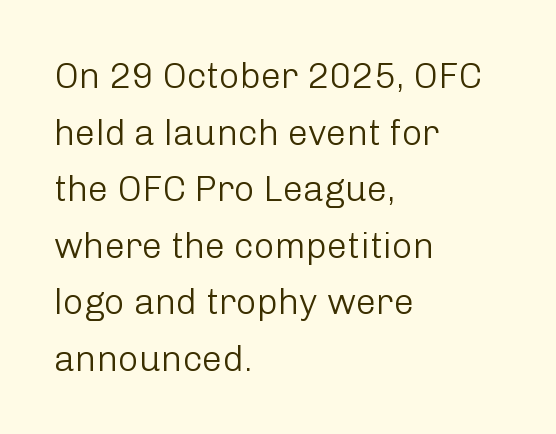
{"serif": "no", "italic": "no", "bold": "no", "weight": "light", "width": "normal", "stroke_contrast": "low", "x_height": "medium", "monospaced": "no", "underline": "no", "align": "left", "line_spacing": "normal", "line_spacing_ratio": 1.57, "letter_spacing": "normal", "letter_spacing_em": 0.0, "glyph_px": 36}
